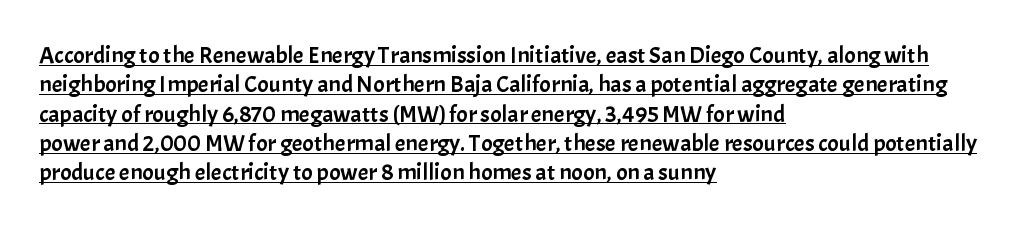
{"italic": "no", "underline": "yes", "align": "left", "line_spacing_ratio": 1.22, "letter_spacing": "normal", "letter_spacing_em": 0.0, "glyph_px": 24}
